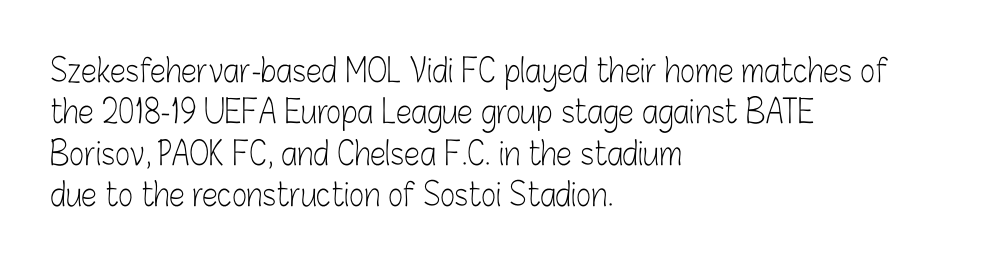
The image shows 32 px light, condensed sans-serif type, upright; set left-aligned, normal line spacing (1.29x), normal letter spacing, not underlined; low stroke contrast and a medium x-height.
